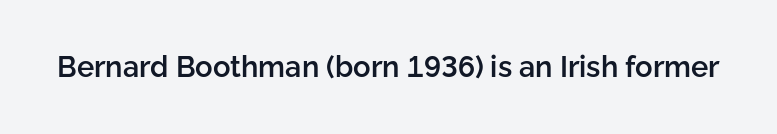
Q: Is the text bold? A: Semi-bold.
Q: Is the text italic (slanted)? A: No, it is upright.
Q: Is the typeface a serif or a sans-serif typeface? A: Sans-serif.
Q: Is the text underlined? A: No.
Q: Is the spacing between letters normal or unusually wide? A: Normal.
Q: Width (condensed, normal, or wide)? A: Normal.
Q: Stroke contrast? A: Low.
Q: x-height? A: Medium.
Q: Monospaced? A: No.
